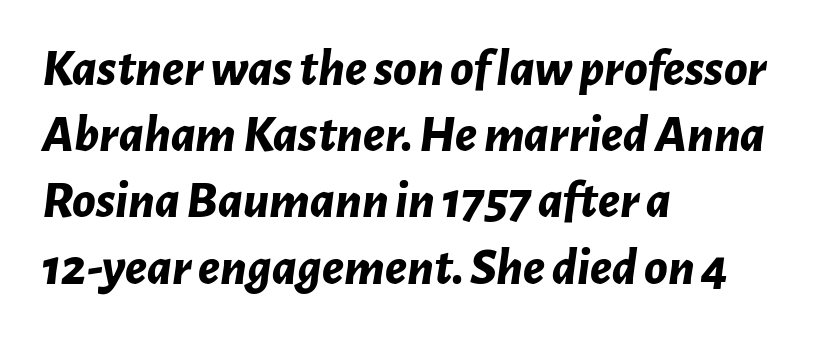
Q: Is the text bold? A: Yes.
Q: Is the text italic (slanted)? A: Yes, it leans right by about 7 degrees.
Q: Is the text underlined? A: No.
Q: How is the paragraph aligned? A: Left-aligned.
Q: Is the spacing between letters normal or unusually wide? A: Normal.
Q: Is the spacing between lines tight, normal or loose? A: Normal.
Q: Width (condensed, normal, or wide)? A: Normal.
Q: Stroke contrast? A: Low.
Q: x-height? A: Medium.
Q: Monospaced? A: No.
